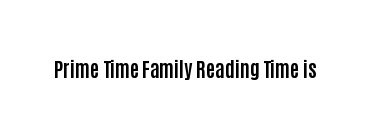
Q: Is the text bold? A: Yes.
Q: Is the text italic (slanted)? A: No, it is upright.
Q: Is the text underlined? A: No.
Q: Is the spacing between letters normal or unusually wide? A: Normal.
